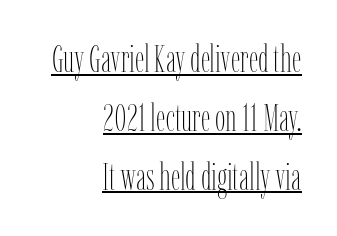
The image shows 37 px thin, condensed type, upright; set right-aligned, normal line spacing (1.59x), normal letter spacing, underlined; low stroke contrast and a medium x-height.
